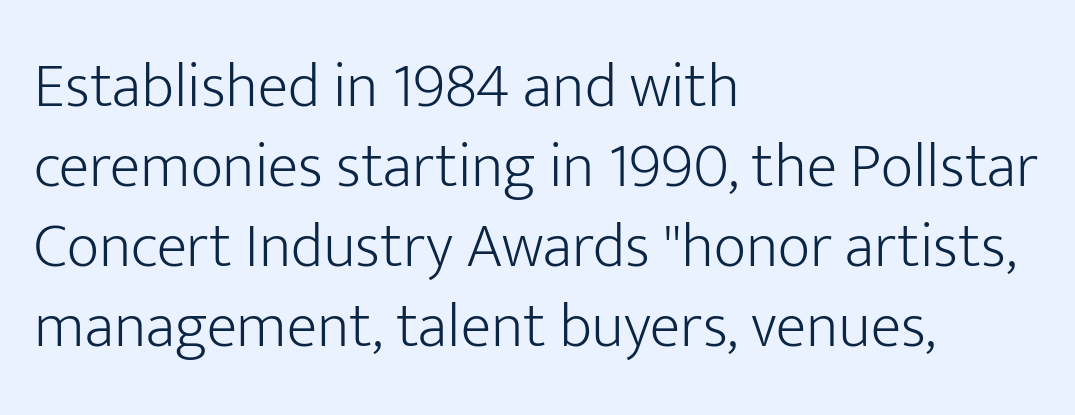
Q: Is the text bold? A: No.
Q: Is the text italic (slanted)? A: No, it is upright.
Q: Is the typeface a serif or a sans-serif typeface? A: Sans-serif.
Q: Is the text underlined? A: No.
Q: How is the paragraph aligned? A: Left-aligned.
Q: Is the spacing between letters normal or unusually wide? A: Normal.
Q: Is the spacing between lines tight, normal or loose? A: Normal.
Q: Width (condensed, normal, or wide)? A: Normal.
Q: Stroke contrast? A: Low.
Q: x-height? A: Medium.
Q: Monospaced? A: No.
